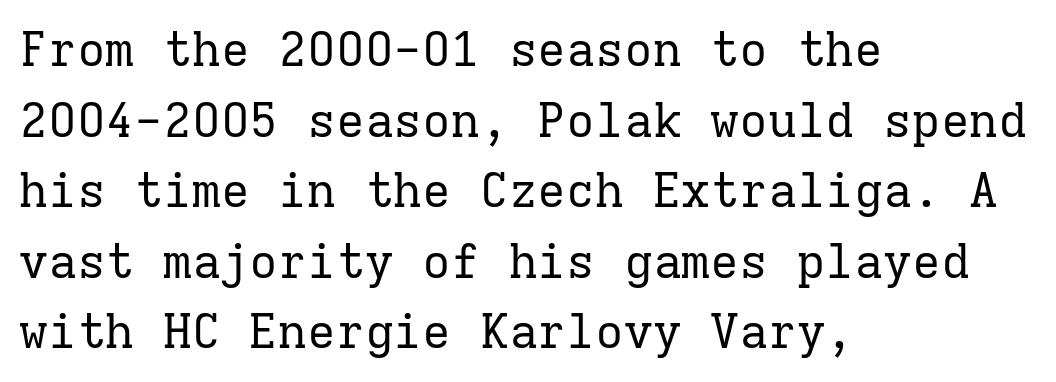
The image shows 48 px regular-weight serif type, upright, monospaced; set left-aligned, normal line spacing (1.47x), normal letter spacing, not underlined; low stroke contrast and a medium x-height.
